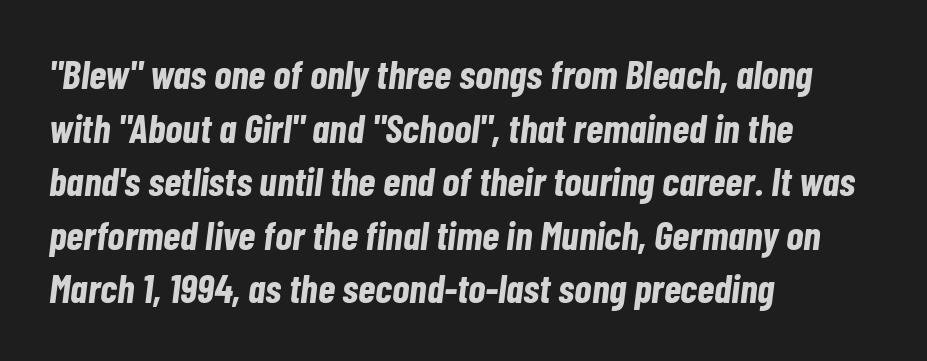
Q: Is the text bold? A: Yes.
Q: Is the text italic (slanted)? A: Yes, it leans right by about 7 degrees.
Q: Is the text underlined? A: No.
Q: How is the paragraph aligned? A: Left-aligned.
Q: Is the spacing between letters normal or unusually wide? A: Normal.
Q: Is the spacing between lines tight, normal or loose? A: Normal.
Q: Width (condensed, normal, or wide)? A: Condensed.
Q: Stroke contrast? A: Low.
Q: x-height? A: Medium.
Q: Monospaced? A: No.
